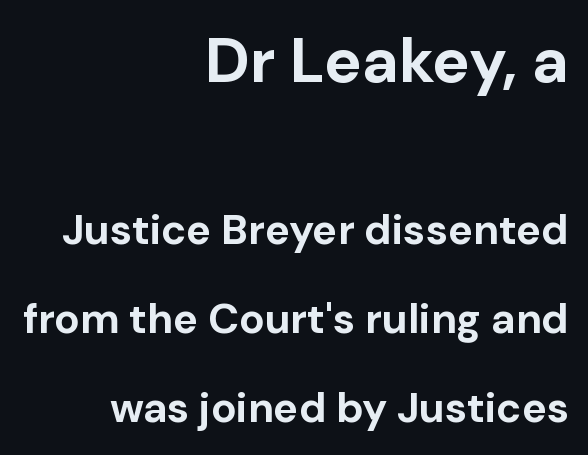
Style check: upright. The passage shown stacks its lines with a broad gap. This sample uses a sans-serif face. Compare the two chunks: the upper has the greater cap height. Is this a fixed-width face? No — the glyphs have proportional, varying widths. The face used here has the dense, thick strokes of a bold.
